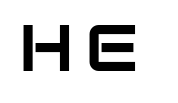
Q: Is the text italic (slanted)? A: No, it is upright.
Q: Is the typeface a serif or a sans-serif typeface? A: Sans-serif.
Q: Is the text underlined? A: No.
Q: Width (condensed, normal, or wide)? A: Normal.
Q: Stroke contrast? A: Low.
Q: x-height? A: Large.
Q: Monospaced? A: No.
